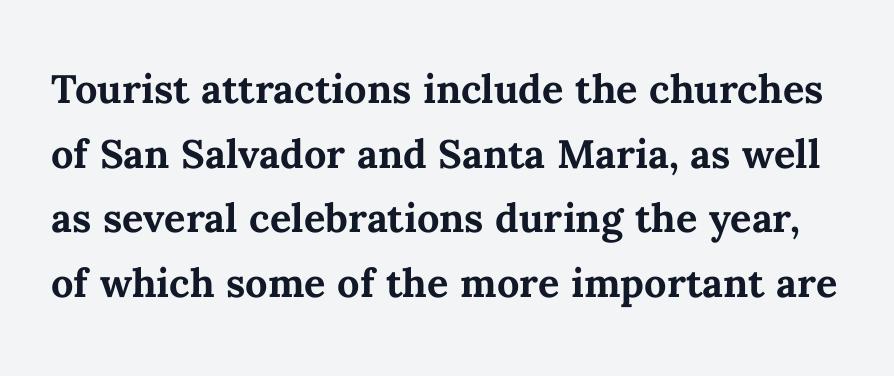
The image shows 53 px semibold type, upright; set line spacing 1.22x, normal letter spacing, not underlined; medium stroke contrast and a medium x-height.
